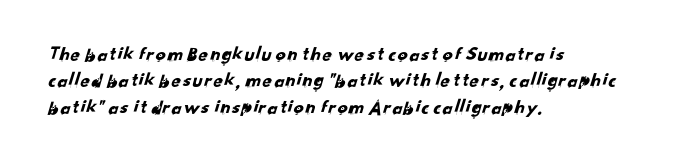
{"underline": "no", "align": "left", "line_spacing": "normal", "line_spacing_ratio": 1.32, "letter_spacing": "normal", "letter_spacing_em": 0.0, "glyph_px": 20}
